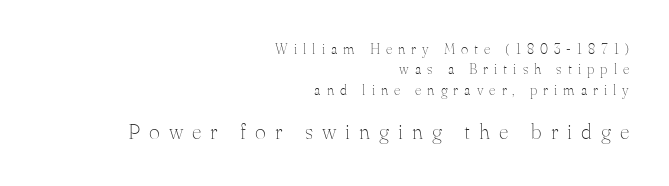
Descender tails drop into unmarked territory. The lines are quadded right. Quick note: interline space is typical. Inter-character spacing is expanded well beyond the font's built-in metrics. Nothing heavy about these letters — not bold at all.
